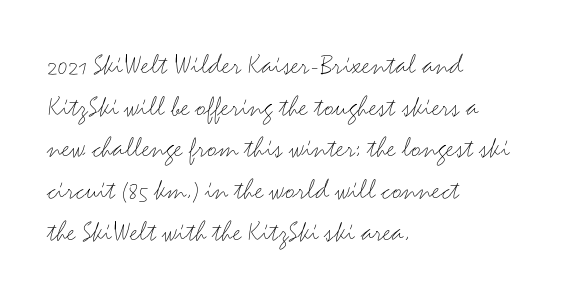
Q: Is the text bold? A: No.
Q: Is the text italic (slanted)? A: Yes.
Q: Is the typeface a serif or a sans-serif typeface? A: Sans-serif.
Q: Is the text underlined? A: No.
Q: How is the paragraph aligned? A: Left-aligned.
Q: Is the spacing between letters normal or unusually wide? A: Normal.
Q: Is the spacing between lines tight, normal or loose? A: Normal.
Q: Width (condensed, normal, or wide)? A: Wide.
Q: Stroke contrast? A: Medium.
Q: x-height? A: Small.
Q: Monospaced? A: No.
